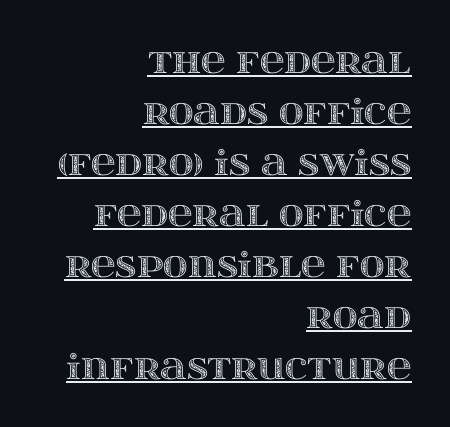
Q: Is the text italic (slanted)? A: No, it is upright.
Q: Is the text underlined? A: Yes.
Q: How is the paragraph aligned? A: Right-aligned.
Q: Is the spacing between letters normal or unusually wide? A: Normal.
Q: Is the spacing between lines tight, normal or loose? A: Normal.
Q: Width (condensed, normal, or wide)? A: Wide.
Q: x-height? A: Large.
Q: Monospaced? A: No.
